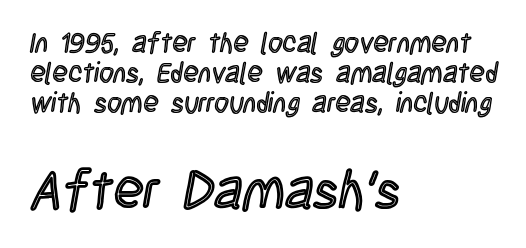
The rendering enlarges the type as you move from the upper chunk to the lower. This sample has the flowing, uneven cadence of proportional lettering. Horizontal alignment here is leftward, the default for most running prose. Compared with typical paragraphs, the rows here are closer together. The specimen omits any rule beneath the text block's lines.
